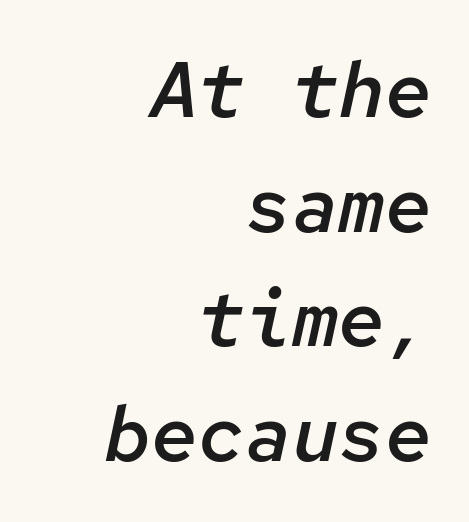
Q: Is the text bold? A: Semi-bold.
Q: Is the text italic (slanted)? A: Yes, it leans right by about 12 degrees.
Q: Is the text underlined? A: No.
Q: How is the paragraph aligned? A: Right-aligned.
Q: Is the spacing between letters normal or unusually wide? A: Normal.
Q: Is the spacing between lines tight, normal or loose? A: Normal.
Q: Width (condensed, normal, or wide)? A: Normal.
Q: Stroke contrast? A: Low.
Q: x-height? A: Medium.
Q: Monospaced? A: Yes.
